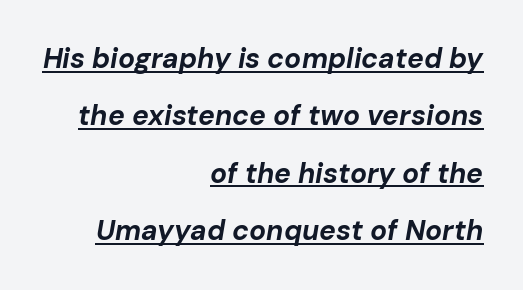
The image shows 28 px bold type, italic (leaning right); set right-aligned, loose line spacing (2.05x), normal letter spacing, underlined; low stroke contrast and a medium x-height.
